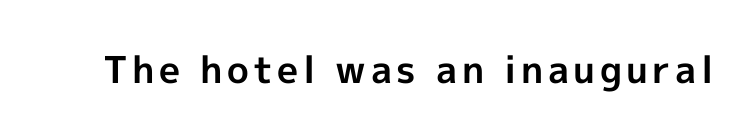
Q: Is the text bold? A: Yes.
Q: Is the text italic (slanted)? A: No, it is upright.
Q: Is the typeface a serif or a sans-serif typeface? A: Sans-serif.
Q: Is the text underlined? A: No.
Q: Width (condensed, normal, or wide)? A: Normal.
Q: x-height? A: Medium.
Q: Monospaced? A: No.
